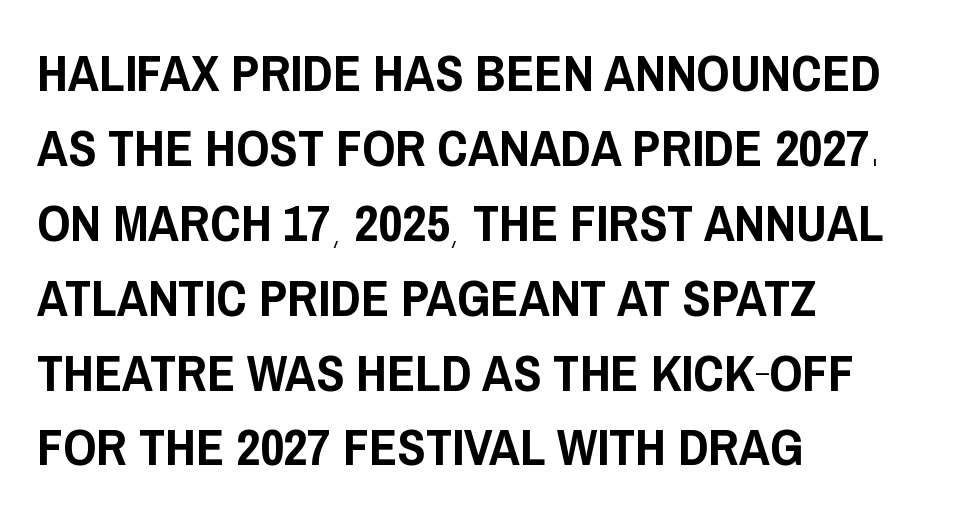
{"serif": "no", "italic": "no", "width": "condensed", "stroke_contrast": "low", "x_height": "large", "monospaced": "no", "underline": "no", "align": "left", "line_spacing": "normal", "line_spacing_ratio": 1.44, "letter_spacing": "normal", "letter_spacing_em": 0.0, "glyph_px": 52}
